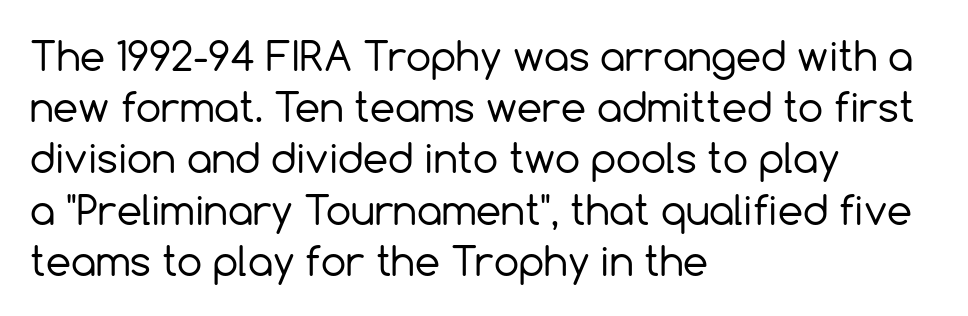
The image shows 40 px regular-weight sans-serif type, upright; set left-aligned, normal line spacing (1.28x), normal letter spacing, not underlined; a medium x-height.
